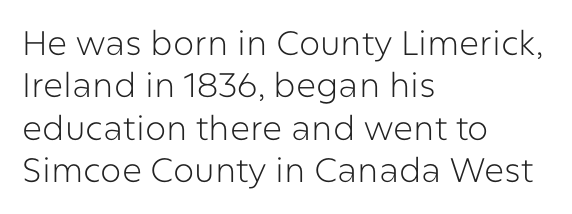
{"serif": "no", "italic": "no", "bold": "no", "weight": "light", "width": "normal", "stroke_contrast": "low", "x_height": "medium", "monospaced": "no", "underline": "no", "align": "left", "line_spacing": "normal", "line_spacing_ratio": 1.25, "letter_spacing": "normal", "letter_spacing_em": 0.0, "glyph_px": 34}
